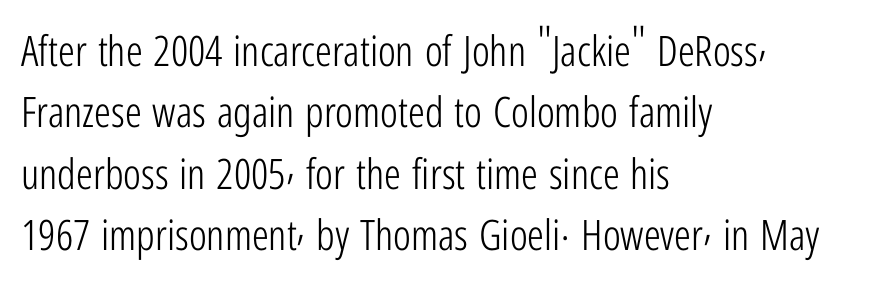
The image shows 42 px light, condensed sans-serif type, upright; set left-aligned, normal line spacing (1.46x), normal letter spacing, not underlined; low stroke contrast and a medium x-height.
